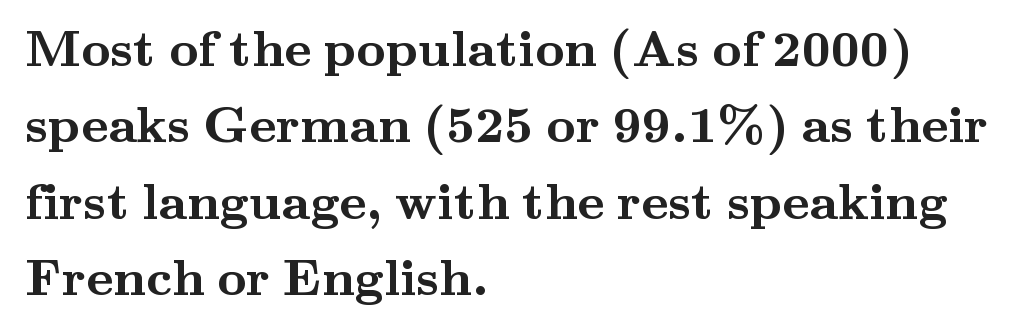
Honestly, the letter spacing is just normal — you wouldn't notice it. This sample uses an upright cut, with every glyph sitting square on the baseline. Reading down the column, the eye jumps a familiar distance to each next line. A bare baseline throughout the passage.
